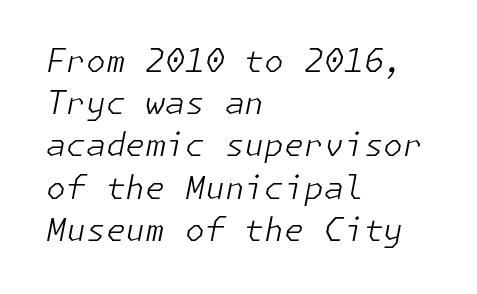
The font's italic variant was chosen for this text. The typesetter chose a ragged-right arrangement here. Has an underline been added? It has not. Vertical stems look standard width or narrower in stroke.
